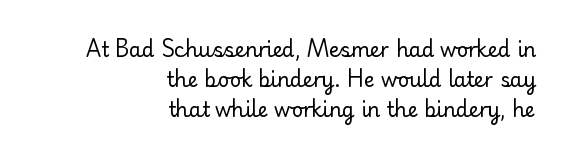
These glyphs show unthickened strokes, regular width or finer. This rendering features lettering with no underline. Every character sits straight up, as roman type does. A flush-right, rag-left setting is used for this passage.
